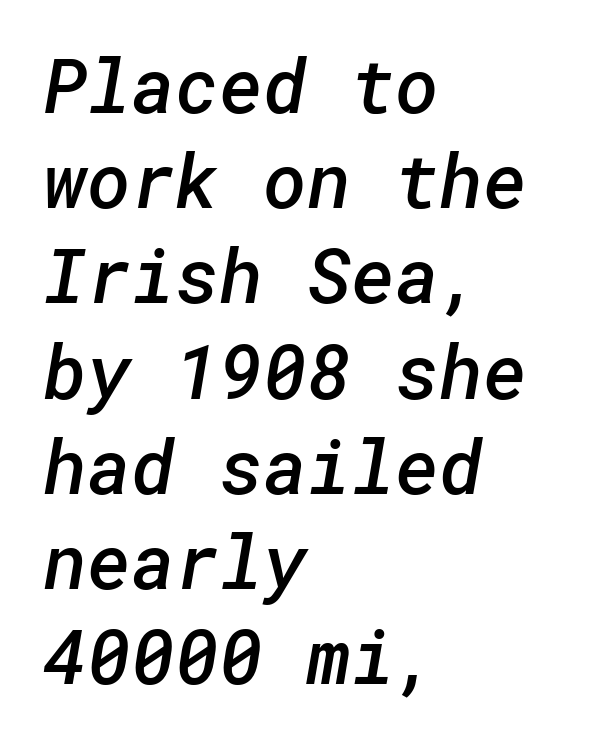
Q: Is the text bold? A: Semi-bold.
Q: Is the typeface a serif or a sans-serif typeface? A: Sans-serif.
Q: Is the text underlined? A: No.
Q: How is the paragraph aligned? A: Left-aligned.
Q: Is the spacing between letters normal or unusually wide? A: Normal.
Q: Is the spacing between lines tight, normal or loose? A: Normal.
Q: Width (condensed, normal, or wide)? A: Normal.
Q: Stroke contrast? A: Low.
Q: x-height? A: Medium.
